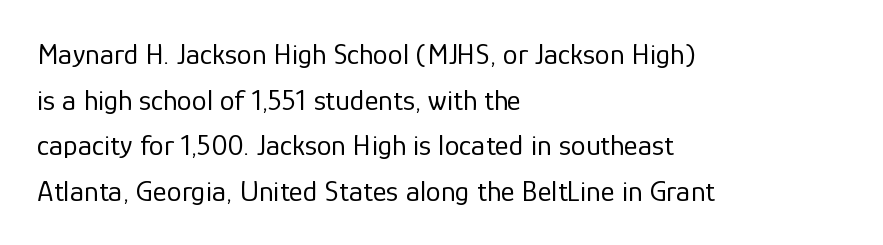
The image shows 30 px regular-weight sans-serif type, upright; set left-aligned, normal line spacing (1.52x), normal letter spacing, not underlined; low stroke contrast and a medium x-height.
